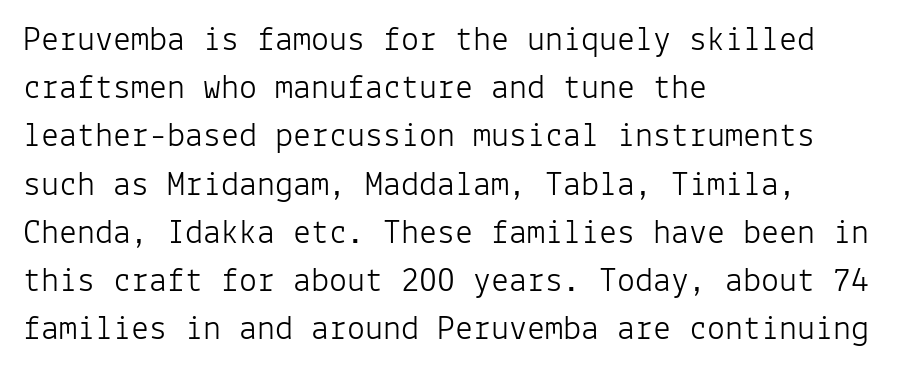
The vertical gap from one line to the next is medium. You can tell from the bare stems that sans-serif type was used. A roman cut, with each character standing at attention. No extra ink here — the face is not bold. Nobody touched the tracking dial on this one. Short and long lines alike share a common starting point at left.
